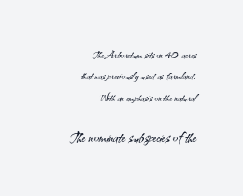
The typesetter chose a ragged-left arrangement here. Evenly set lines give the paragraph a standard silhouette. Small over large — that's the arrangement of the two blocks here. Is the type heavy? It reads as light-to-regular instead. Rule under the text: the space is simply empty.
